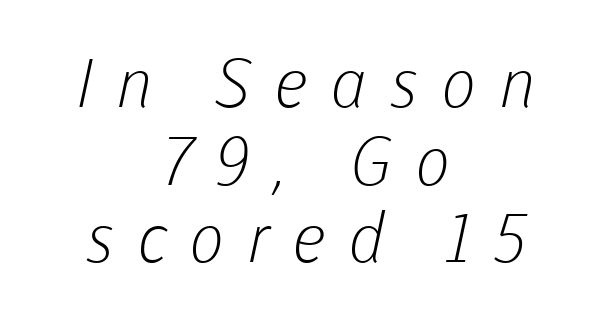
The image shows 68 px light sans-serif type; set centered, tight line spacing (1.14x), unusually wide letter spacing (+0.33 em), not underlined; low stroke contrast and a medium x-height.
